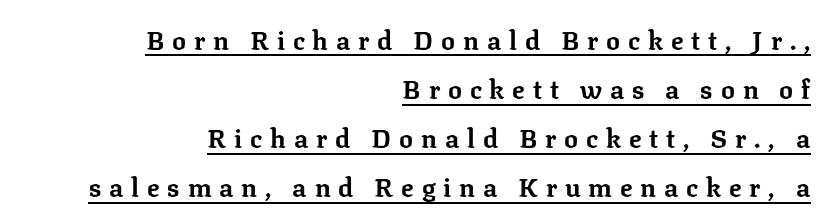
The image shows 26 px bold type, upright; set right-aligned, line spacing 1.89x, unusually wide letter spacing (+0.3 em), underlined.
